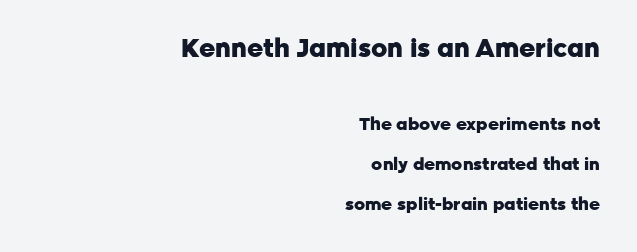
{"italic": "no", "bold": "yes", "underline": "no", "align": "right", "line_spacing": "loose", "line_spacing_ratio": 2.36, "letter_spacing": "normal", "letter_spacing_em": 0.0, "larger_block": "first", "size_ratio": 1.47, "glyph_px": 25}
